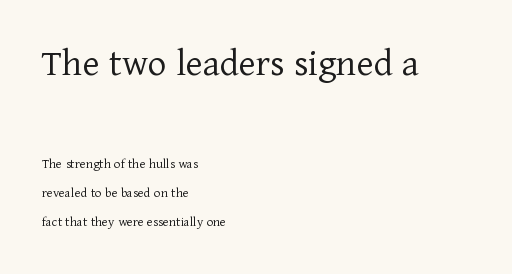
Two sizes are in play, and the larger belongs to the first block. Compared with a centered layout, this one pins lines to the left instead. Has an underline been added? It has not. Spacing verdict: proportional, widths tailored to each character.
